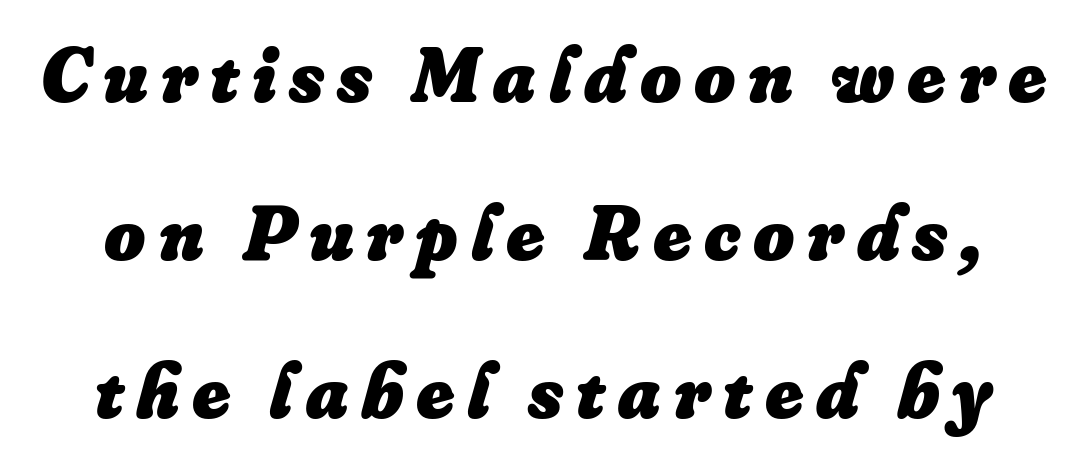
The image shows 79 px heavy type, italic (leaning right); set loose line spacing (2.0x), not underlined; low stroke contrast and a small x-height.
